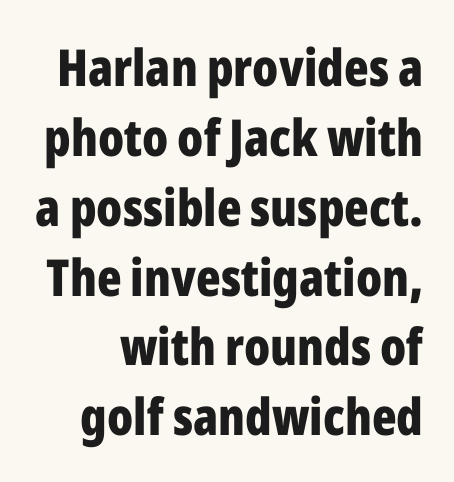
The image shows 51 px bold, condensed sans-serif type, upright; set normal line spacing (1.37x), normal letter spacing, not underlined; low stroke contrast and a medium x-height.
